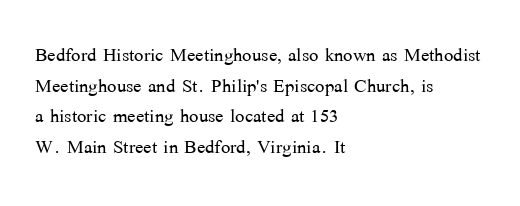
Q: Is the text bold? A: No.
Q: Is the text italic (slanted)? A: No, it is upright.
Q: Is the text underlined? A: No.
Q: How is the paragraph aligned? A: Left-aligned.
Q: Is the spacing between letters normal or unusually wide? A: Normal.
